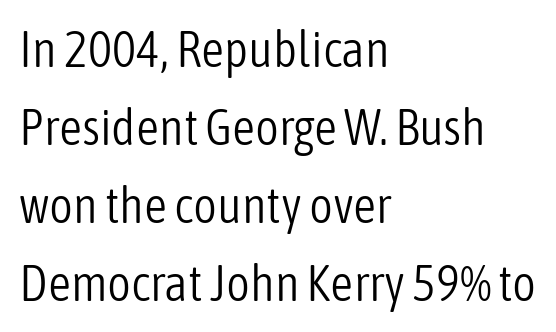
The image shows 51 px light, condensed sans-serif type, upright; set left-aligned, normal line spacing (1.53x), normal letter spacing, not underlined; low stroke contrast and a medium x-height.
